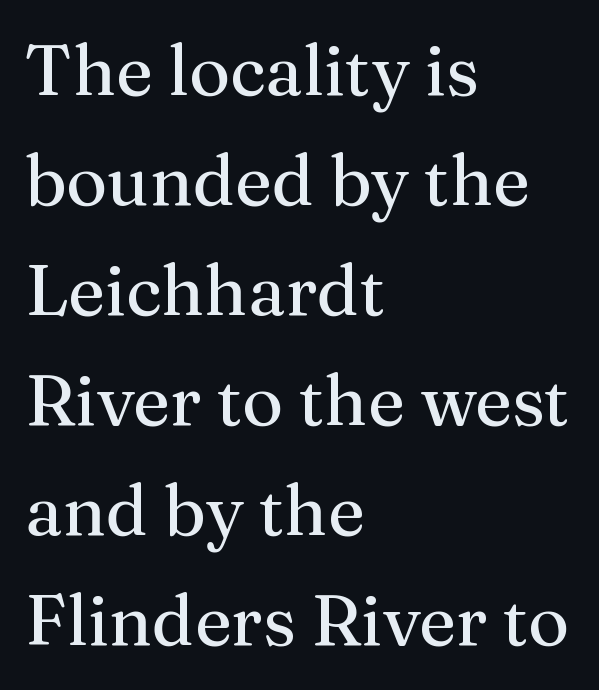
The paragraph shown leans on its left margin. Normally led — the rows are evenly, conventionally spaced. What stands out about the letter spacing? Nothing — it is the standard amount. The string is rendered with underlining switched off.
